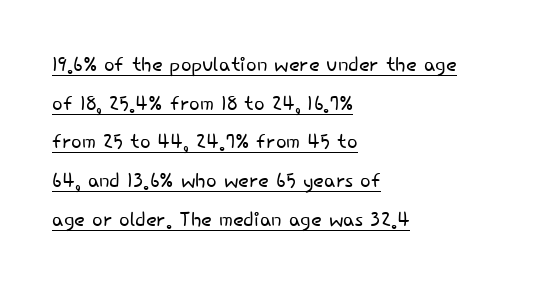
Q: Is the text bold? A: No.
Q: Is the text italic (slanted)? A: No, it is upright.
Q: Is the typeface a serif or a sans-serif typeface? A: Sans-serif.
Q: Is the text underlined? A: Yes.
Q: How is the paragraph aligned? A: Left-aligned.
Q: Is the spacing between letters normal or unusually wide? A: Normal.
Q: Is the spacing between lines tight, normal or loose? A: Normal.
Q: Width (condensed, normal, or wide)? A: Normal.
Q: Stroke contrast? A: Low.
Q: x-height? A: Small.
Q: Monospaced? A: No.
